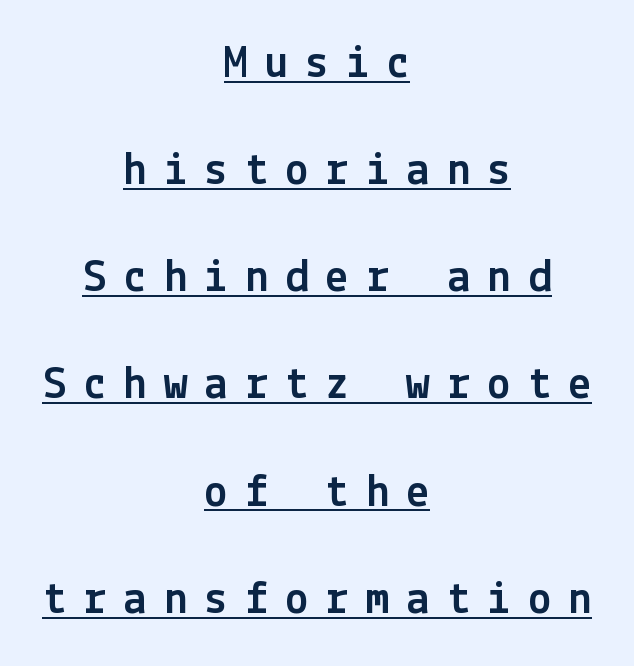
{"serif": "no", "italic": "no", "width": "normal", "x_height": "medium", "underline": "yes", "align": "center", "line_spacing": "loose", "line_spacing_ratio": 2.28, "letter_spacing": "wide", "letter_spacing_em": 0.36, "glyph_px": 47}
